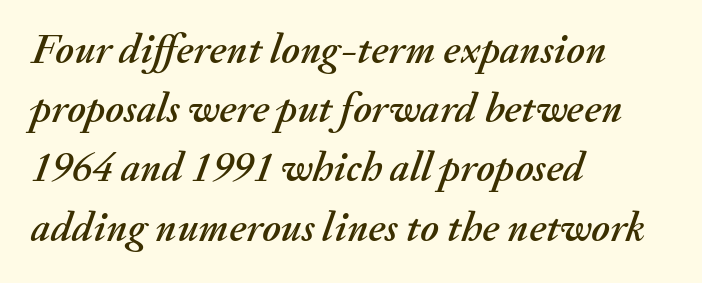
{"italic": "yes", "lean": "right", "slant_degrees": 20, "width": "normal", "stroke_contrast": "medium", "x_height": "small", "monospaced": "no", "underline": "no", "align": "left", "line_spacing": "normal", "line_spacing_ratio": 1.41, "letter_spacing": "normal", "letter_spacing_em": 0.0, "glyph_px": 42}
